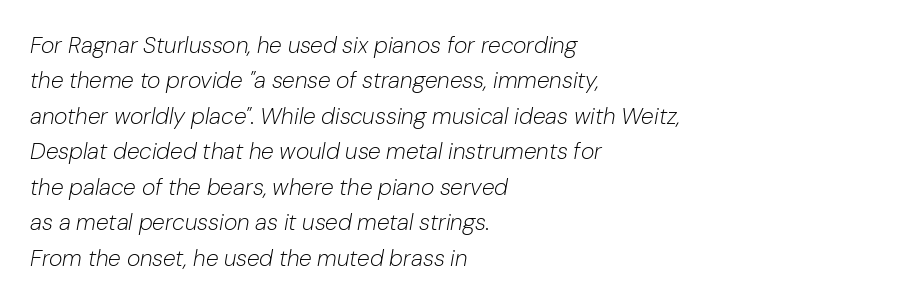
The image shows 23 px text type, italic (leaning right); set left-aligned, normal line spacing (1.54x), normal letter spacing, not underlined.
